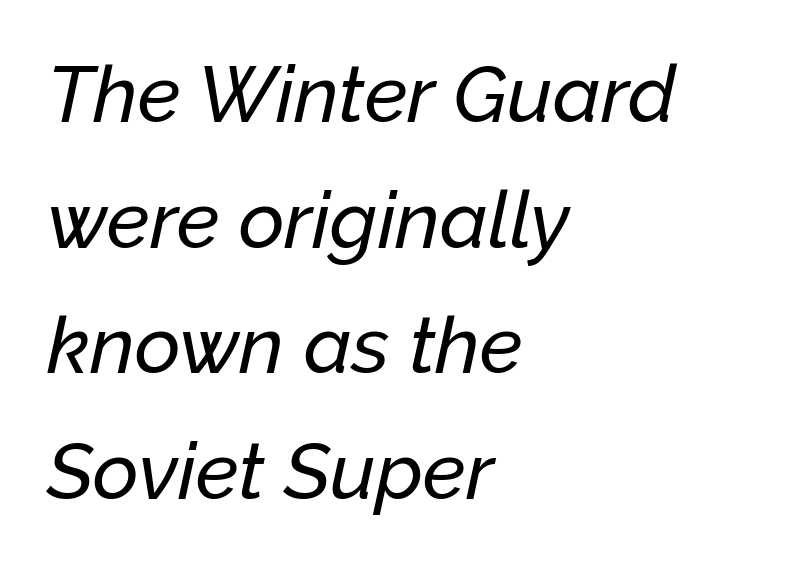
{"italic": "yes", "lean": "right", "slant_degrees": 12, "width": "normal", "stroke_contrast": "low", "x_height": "medium", "monospaced": "no", "underline": "no", "align": "left", "line_spacing": "normal", "line_spacing_ratio": 1.59, "letter_spacing": "normal", "letter_spacing_em": 0.0, "glyph_px": 79}
